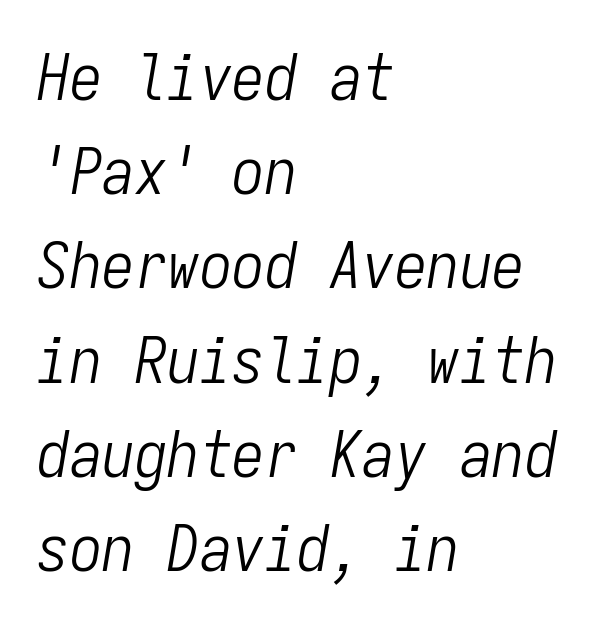
Any mark beneath the type? The region is blank. The typesetter chose a ragged-right arrangement here. Fixed-width glyphs throughout — classic coding-font behaviour. Yep, that's italic — everything's leaning.
